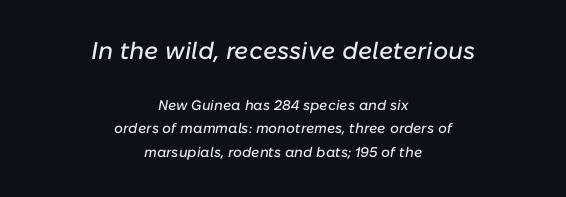
The image shows 24 px text type, italic (leaning right); set centered, normal line spacing (1.68x), normal letter spacing, not underlined; the first (top) block is 1.71x larger.
